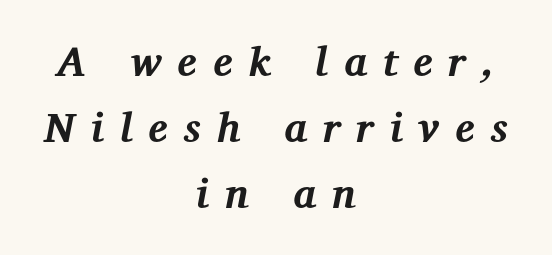
{"serif": "yes", "italic": "yes", "lean": "right", "slant_degrees": 12, "bold": "yes", "weight": "bold", "width": "normal", "stroke_contrast": "medium", "x_height": "medium", "monospaced": "no", "underline": "no", "align": "center", "line_spacing": "normal", "line_spacing_ratio": 1.61, "letter_spacing": "wide", "letter_spacing_em": 0.39, "glyph_px": 41}
